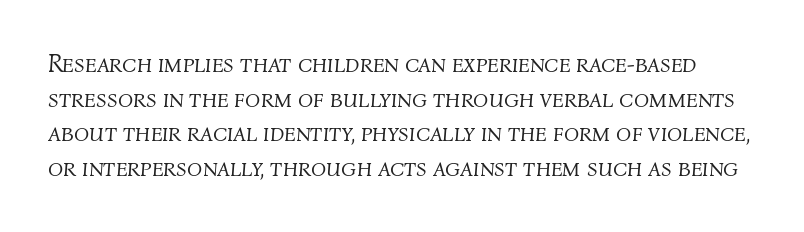
{"italic": "yes", "lean": "right", "slant_degrees": 4, "bold": "no", "underline": "no", "line_spacing": "normal", "line_spacing_ratio": 1.39, "letter_spacing": "normal", "letter_spacing_em": 0.0, "glyph_px": 25}
